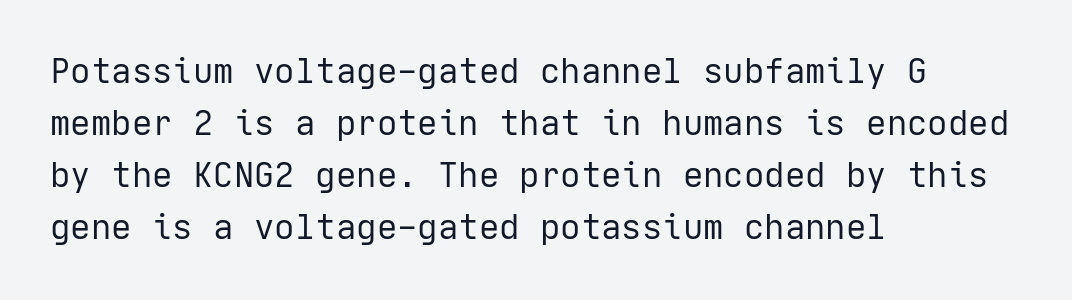
{"serif": "no", "italic": "no", "bold": "no", "weight": "regular", "width": "normal", "stroke_contrast": "low", "x_height": "medium", "underline": "no", "align": "left", "line_spacing": "normal", "line_spacing_ratio": 1.53, "letter_spacing": "normal", "letter_spacing_em": 0.0, "glyph_px": 34}
